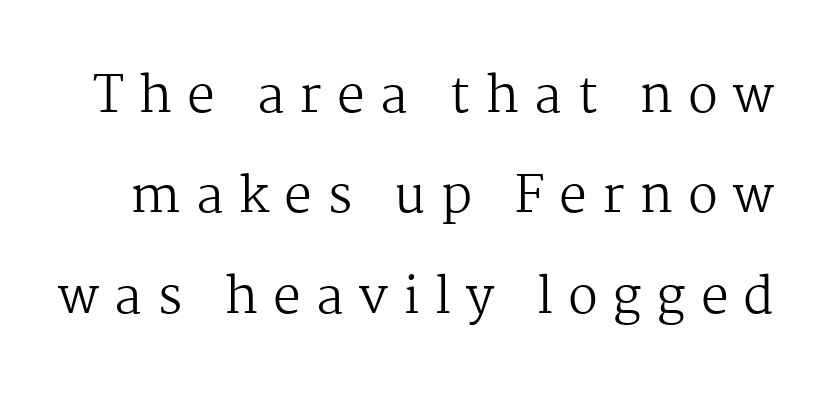
The image shows 50 px regular-weight serif type, upright; set loose line spacing (2.01x), unusually wide letter spacing (+0.3 em), not underlined; medium stroke contrast and a medium x-height.
